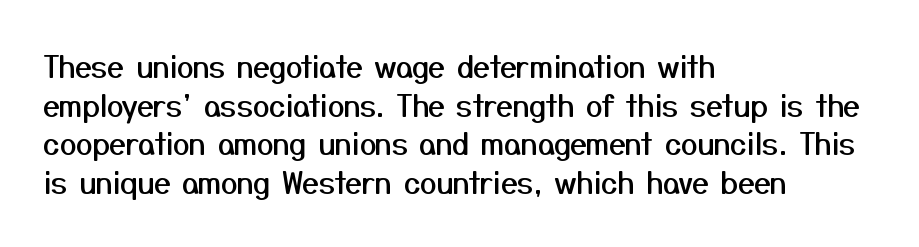
Q: Is the text italic (slanted)? A: No, it is upright.
Q: Is the typeface a serif or a sans-serif typeface? A: Sans-serif.
Q: Is the text underlined? A: No.
Q: How is the paragraph aligned? A: Left-aligned.
Q: Is the spacing between letters normal or unusually wide? A: Normal.
Q: Is the spacing between lines tight, normal or loose? A: Normal.
Q: Width (condensed, normal, or wide)? A: Normal.
Q: Stroke contrast? A: Medium.
Q: x-height? A: Medium.
Q: Monospaced? A: No.
